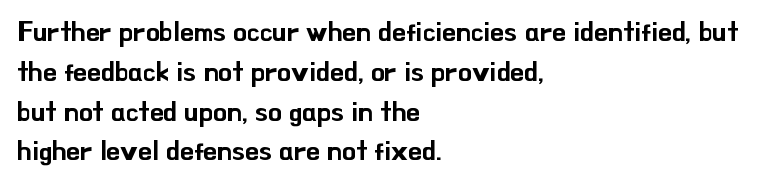
{"serif": "no", "italic": "no", "width": "normal", "stroke_contrast": "low", "x_height": "small", "monospaced": "no", "underline": "no", "align": "left", "line_spacing": "normal", "line_spacing_ratio": 1.42, "letter_spacing": "normal", "letter_spacing_em": 0.0, "glyph_px": 28}
